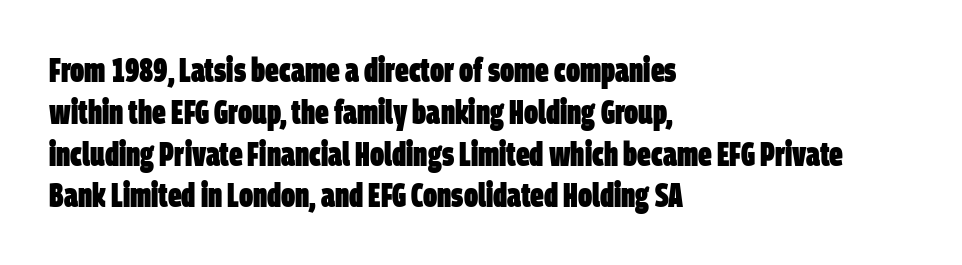
The horizontal fit of the characters is conventional and even. Typeset ragged right — the left edge is the straight one. A typesetter would label this face a sans. Anything drawn beneath the words? Only blank space. Thick stems and heavy bowls — unmistakably bold.
